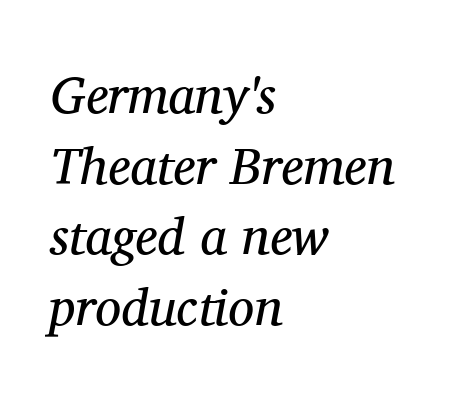
Slant detected: the letters are inclined. Standard letterfit; no display-style spreading of the glyphs. You could not count columns in this text — the font is proportionally spaced. Caption: face not bold, strokes unweighted.
